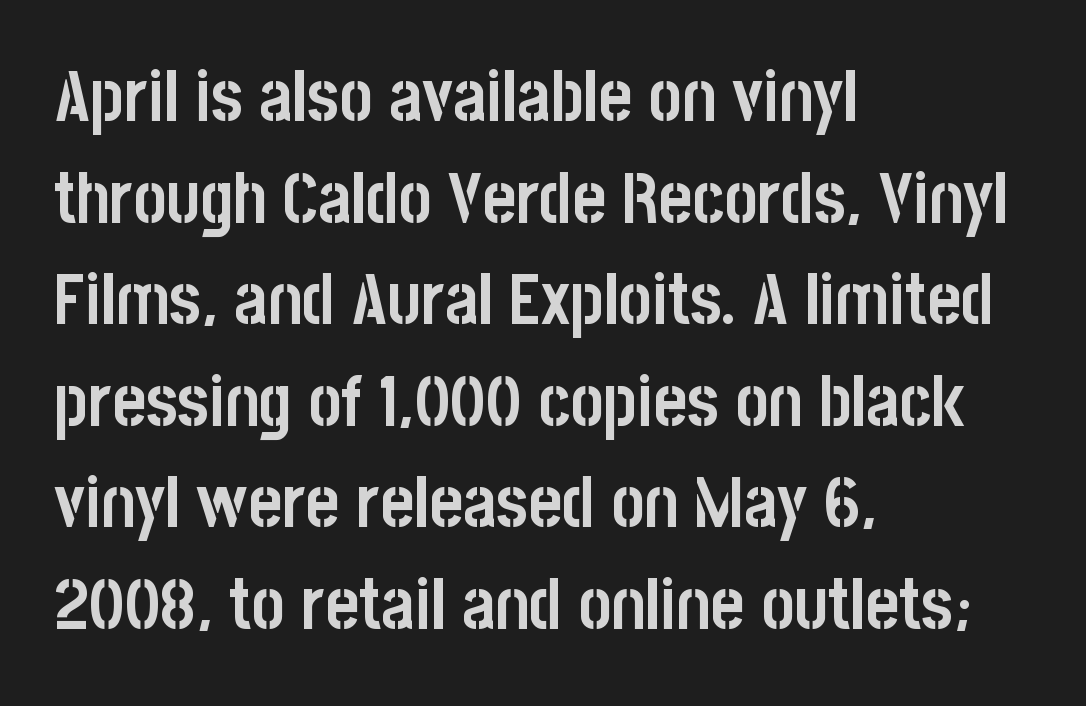
{"serif": "no", "italic": "no", "bold": "yes", "weight": "semibold", "width": "condensed", "stroke_contrast": "low", "x_height": "large", "monospaced": "no", "underline": "no", "align": "left", "line_spacing": "normal", "line_spacing_ratio": 1.43, "letter_spacing": "normal", "letter_spacing_em": 0.0, "glyph_px": 71}
